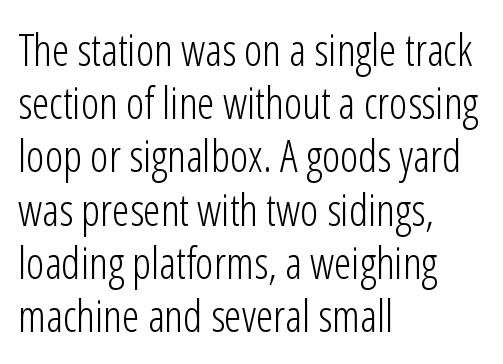
The image shows 44 px light, condensed sans-serif type, upright; set left-aligned, line spacing 1.21x, normal letter spacing, not underlined; low stroke contrast and a medium x-height.
